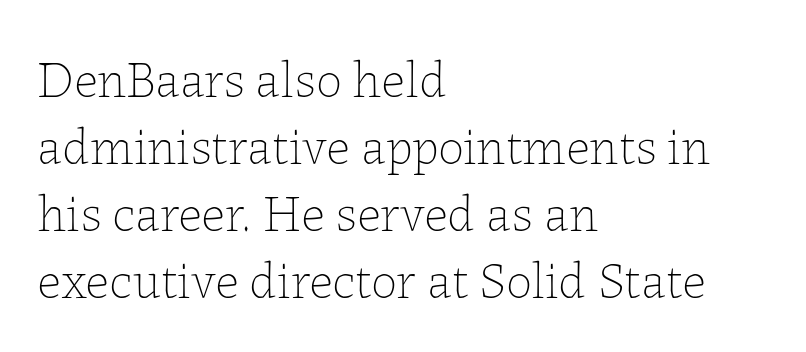
The image shows 52 px thin type, upright; set left-aligned, normal line spacing (1.29x), normal letter spacing, not underlined; low stroke contrast and a medium x-height.
